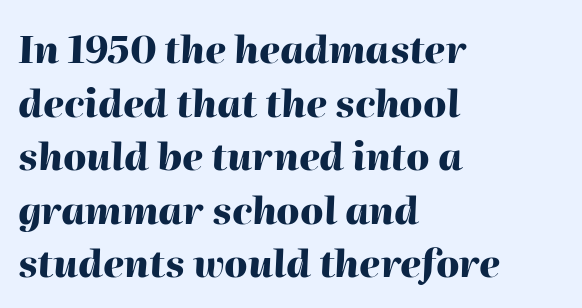
{"italic": "yes", "lean": "right", "slant_degrees": 2, "bold": "yes", "weight": "heavy", "width": "normal", "stroke_contrast": "high", "x_height": "medium", "monospaced": "no", "underline": "no", "align": "left", "line_spacing": "normal", "line_spacing_ratio": 1.41, "letter_spacing": "normal", "letter_spacing_em": 0.0, "glyph_px": 38}
